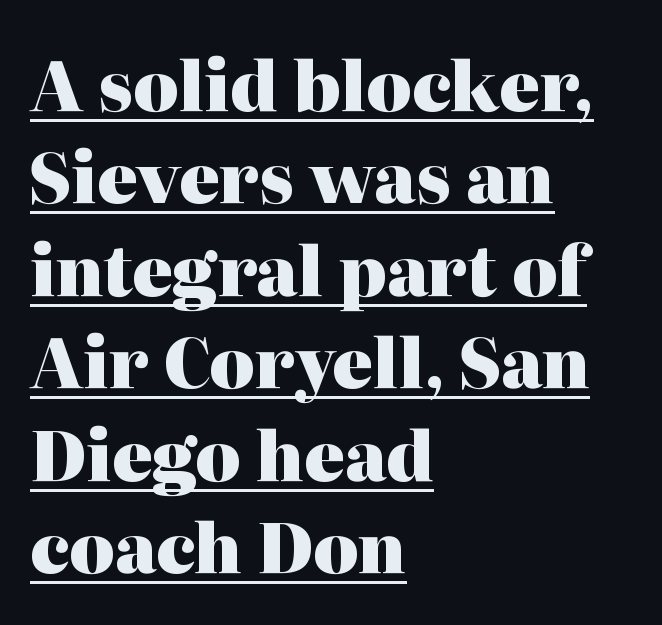
Each letter keeps its own natural width here, so spacing adapts to shape. Inter-character spacing is left at the font's built-in metrics. Stroke thickness is high; the sample reads as a true bold. Summary of vertical rhythm: regular, with standard interline spacing. These lines stack with their left ends in a neat column. Compared with undecorated copy, this sample adds a rule below the words.
